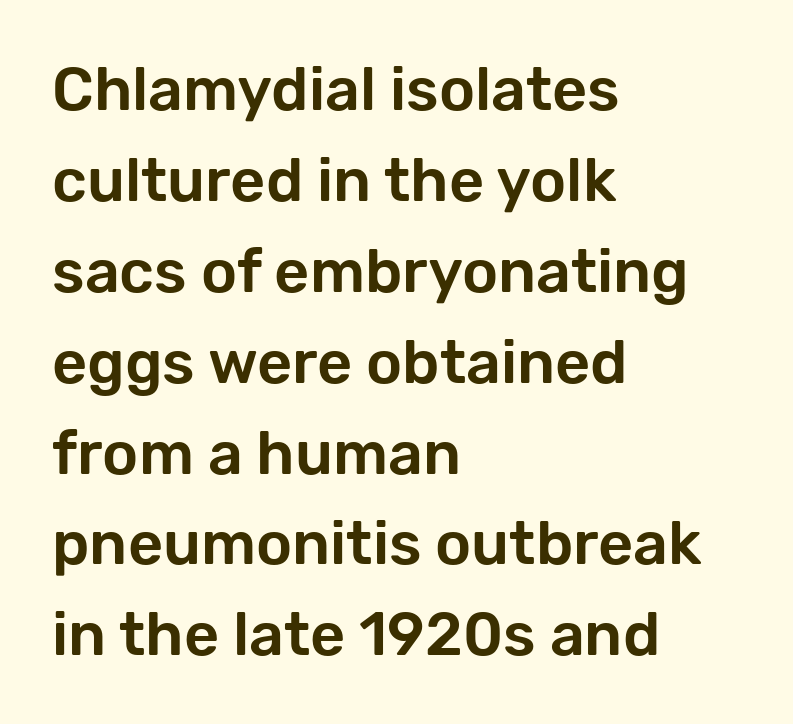
{"serif": "no", "italic": "no", "width": "normal", "stroke_contrast": "low", "x_height": "medium", "monospaced": "no", "underline": "no", "align": "left", "line_spacing": "normal", "line_spacing_ratio": 1.49, "letter_spacing": "normal", "letter_spacing_em": 0.0, "glyph_px": 61}
